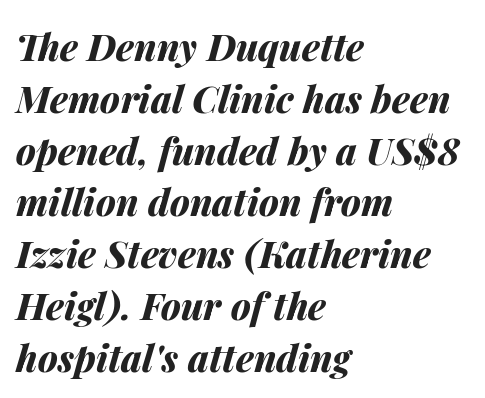
The image shows 37 px bold type, italic (leaning right); set left-aligned, normal line spacing (1.4x), normal letter spacing, not underlined; medium stroke contrast and a medium x-height.
